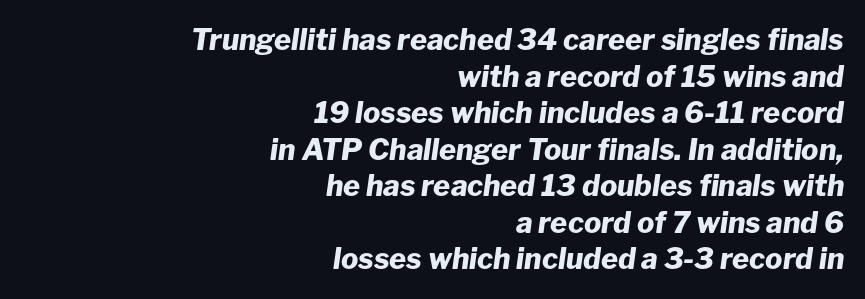
Line spacing here is normal. In terms of letterspacing, this is plain default setting. The passage shown is emphatically bold. Each letter keeps its own natural width here, so spacing adapts to shape. Style check: oblique. Reading down the block, your eye finds every line finishing at a fixed right position.
